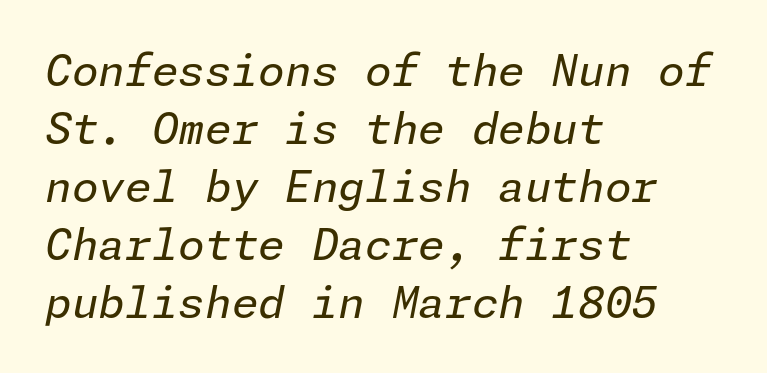
The image shows 43 px regular-weight type, italic (leaning right); set left-aligned, normal line spacing (1.35x), normal letter spacing, not underlined; low stroke contrast and a medium x-height.
